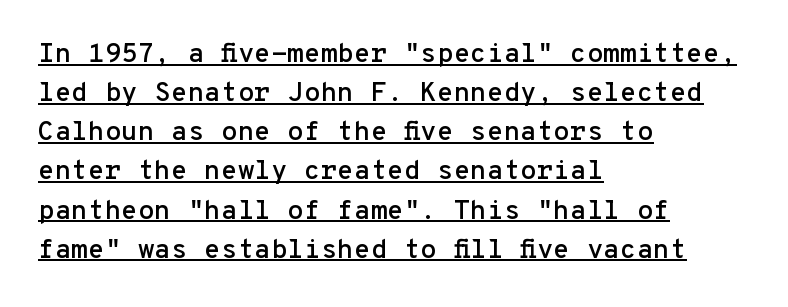
Q: Is the text italic (slanted)? A: No, it is upright.
Q: Is the text underlined? A: Yes.
Q: How is the paragraph aligned? A: Left-aligned.
Q: Is the spacing between letters normal or unusually wide? A: Normal.
Q: Is the spacing between lines tight, normal or loose? A: Normal.
